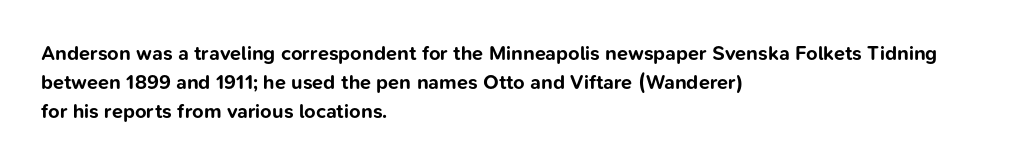
Q: Is the text bold? A: Yes.
Q: Is the text italic (slanted)? A: No, it is upright.
Q: Is the text underlined? A: No.
Q: How is the paragraph aligned? A: Left-aligned.
Q: Is the spacing between letters normal or unusually wide? A: Normal.
Q: Is the spacing between lines tight, normal or loose? A: Normal.
